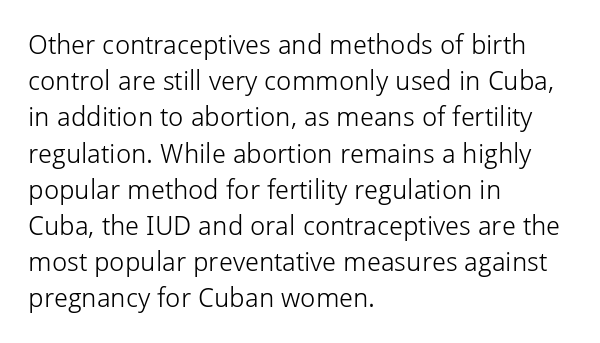
The strokes carry an ordinary text weight at most. Teacher's note: observe the even left margin — that is flush-left alignment. The lines sit at an ordinary, default distance from one another. Does extra space separate the letters? No, they use regular spacing. Posture: vertical. The specimen omits any rule beneath the text block's lines.
